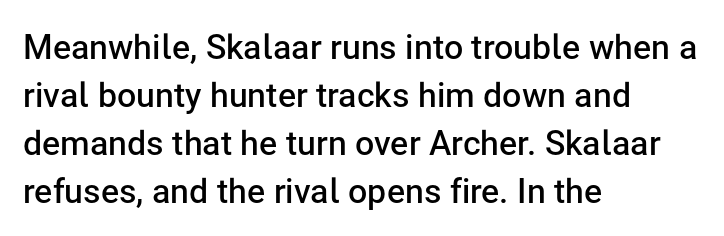
{"serif": "no", "italic": "no", "bold": "semi", "weight": "semibold", "width": "normal", "stroke_contrast": "low", "x_height": "medium", "monospaced": "no", "underline": "no", "align": "left", "line_spacing": "normal", "line_spacing_ratio": 1.41, "letter_spacing": "normal", "letter_spacing_em": 0.0, "glyph_px": 34}
